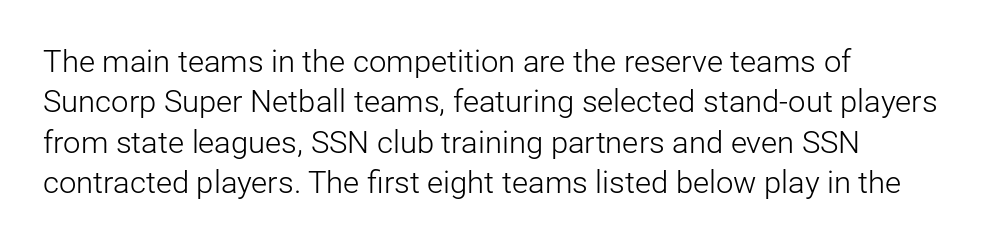
{"serif": "no", "italic": "no", "bold": "no", "weight": "light", "width": "normal", "stroke_contrast": "low", "x_height": "medium", "monospaced": "no", "underline": "no", "line_spacing": "normal", "line_spacing_ratio": 1.3, "letter_spacing": "normal", "letter_spacing_em": 0.0, "glyph_px": 31}
